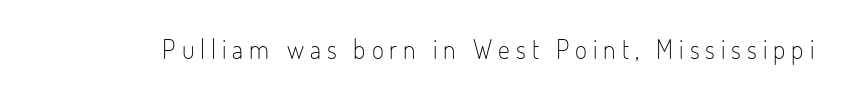
A typesetter would call this heavily tracked-out type. The font sits on the lighter half of the weight spectrum, regular included. Check the space under the baseline: it is left empty. The lettering holds an erect, upright posture throughout.
